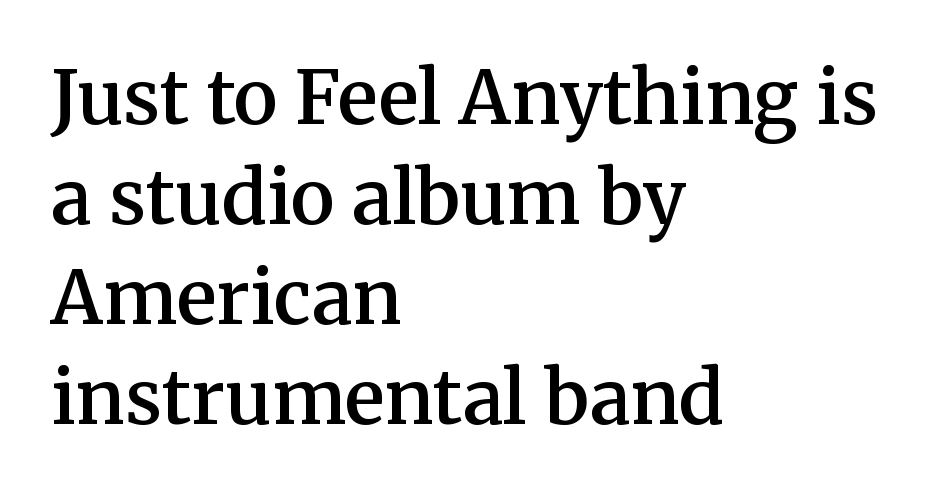
The image shows 74 px semibold serif type, upright; set left-aligned, normal line spacing (1.35x), normal letter spacing, not underlined; medium stroke contrast and a medium x-height.
